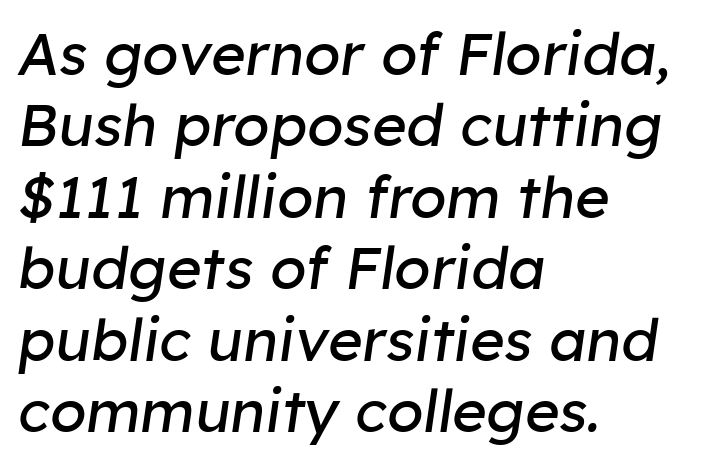
Weight: not bold — regular or lighter. Varying glyph widths throughout — classic text-font behaviour. Underline: absent. When letters slant like this, we call the style italic.
